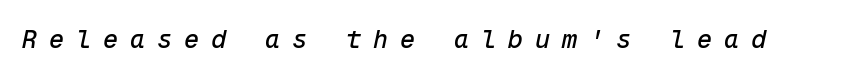
{"italic": "yes", "lean": "right", "slant_degrees": 12, "underline": "no", "letter_spacing": "wide", "letter_spacing_em": 0.48, "glyph_px": 25}
